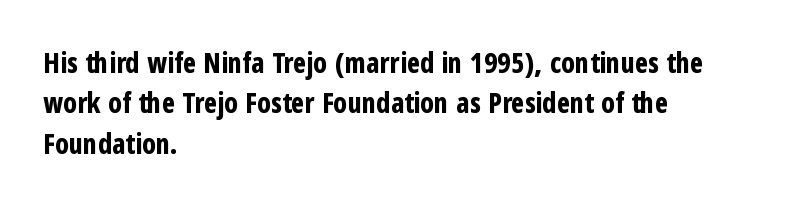
Q: Is the text bold? A: Yes.
Q: Is the text italic (slanted)? A: No, it is upright.
Q: Is the typeface a serif or a sans-serif typeface? A: Sans-serif.
Q: Is the text underlined? A: No.
Q: How is the paragraph aligned? A: Left-aligned.
Q: Is the spacing between letters normal or unusually wide? A: Normal.
Q: Is the spacing between lines tight, normal or loose? A: Normal.
Q: Width (condensed, normal, or wide)? A: Condensed.
Q: Stroke contrast? A: Low.
Q: x-height? A: Medium.
Q: Monospaced? A: No.
